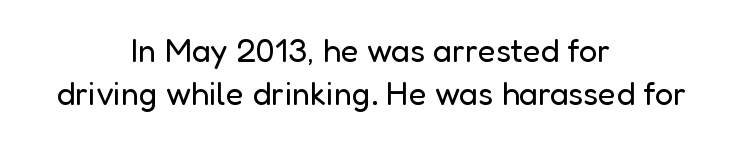
The image shows 33 px regular-weight sans-serif type, upright; set centered, normal line spacing (1.29x), normal letter spacing, not underlined; low stroke contrast and a medium x-height.
